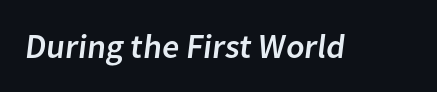
The image shows 34 px sans-serif type; set normal letter spacing, not underlined; low stroke contrast and a medium x-height.
